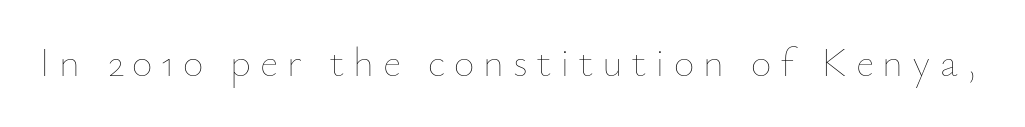
The image shows 40 px thin type, upright; set unusually wide letter spacing (+0.22 em), not underlined; low stroke contrast and a small x-height.
